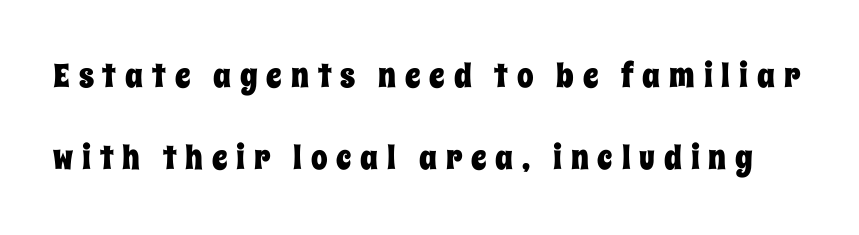
{"italic": "no", "width": "condensed", "stroke_contrast": "low", "x_height": "large", "monospaced": "no", "underline": "no", "line_spacing": "loose", "line_spacing_ratio": 2.49, "letter_spacing": "wide", "letter_spacing_em": 0.27, "glyph_px": 33}
